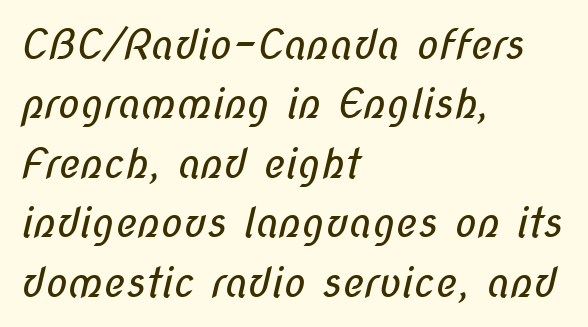
Q: Is the text bold? A: No.
Q: Is the typeface a serif or a sans-serif typeface? A: Sans-serif.
Q: Is the text underlined? A: No.
Q: How is the paragraph aligned? A: Left-aligned.
Q: Is the spacing between letters normal or unusually wide? A: Normal.
Q: Is the spacing between lines tight, normal or loose? A: Normal.
Q: Width (condensed, normal, or wide)? A: Condensed.
Q: Stroke contrast? A: Low.
Q: x-height? A: Medium.
Q: Monospaced? A: No.
